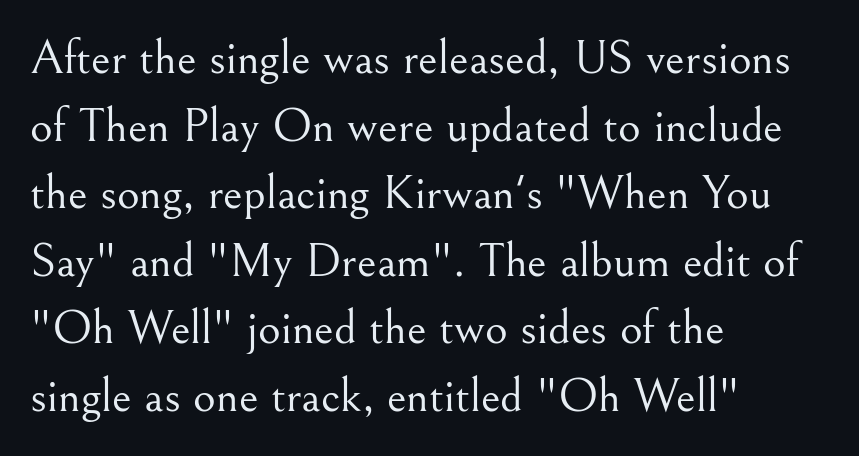
Q: Is the text bold? A: No.
Q: Is the text italic (slanted)? A: No, it is upright.
Q: Is the typeface a serif or a sans-serif typeface? A: Serif.
Q: Is the text underlined? A: No.
Q: How is the paragraph aligned? A: Left-aligned.
Q: Is the spacing between letters normal or unusually wide? A: Normal.
Q: Is the spacing between lines tight, normal or loose? A: Normal.
Q: Width (condensed, normal, or wide)? A: Normal.
Q: Stroke contrast? A: Medium.
Q: x-height? A: Small.
Q: Monospaced? A: No.
